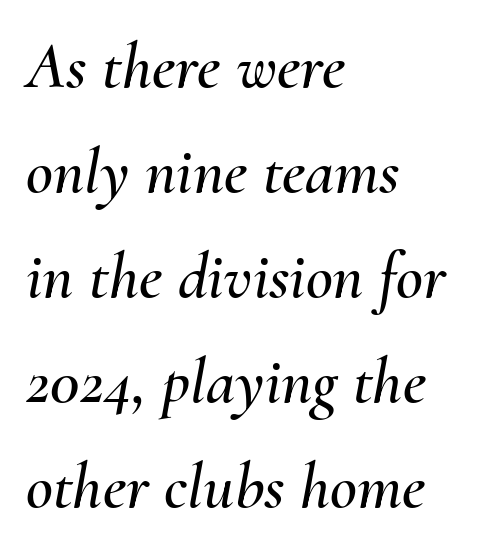
{"italic": "yes", "lean": "right", "slant_degrees": 10, "width": "normal", "stroke_contrast": "medium", "x_height": "small", "monospaced": "no", "underline": "no", "align": "left", "line_spacing": "normal", "line_spacing_ratio": 1.59, "letter_spacing": "normal", "letter_spacing_em": 0.0, "glyph_px": 66}
